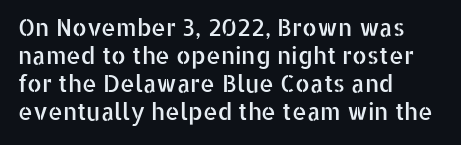
{"italic": "no", "underline": "no", "align": "left", "line_spacing_ratio": 1.22, "letter_spacing": "normal", "letter_spacing_em": 0.0, "glyph_px": 23}
